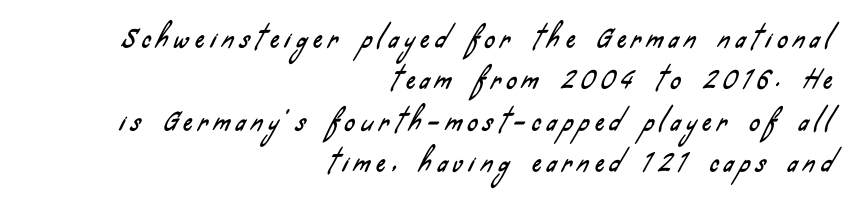
The image shows 25 px text type; set right-aligned, normal line spacing (1.66x), unusually wide letter spacing (+0.25 em), not underlined.
